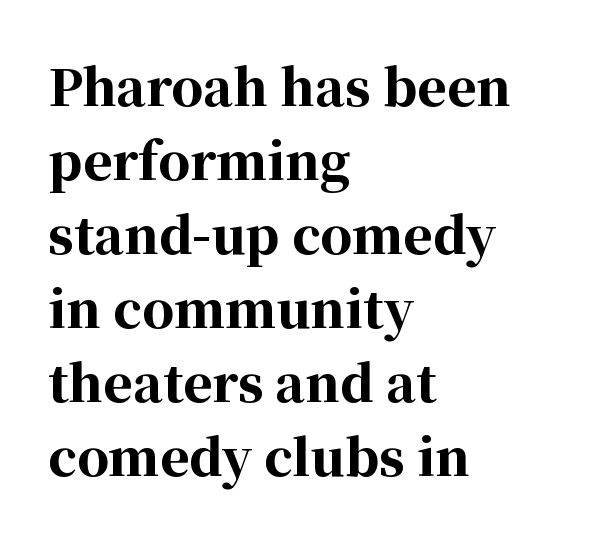
The image shows 50 px bold serif type, upright; set left-aligned, normal line spacing (1.48x), normal letter spacing, not underlined; high stroke contrast and a medium x-height.
